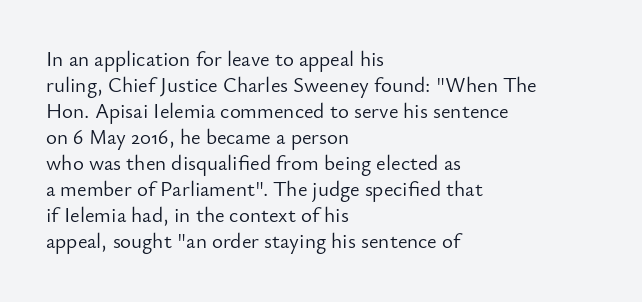
The typography opts for an upright posture over an oblique one. Unmarked baselines from the first word to the last. Students, note that the glyphs here touch the page at normal intervals. Which margin do the lines hug? The left one — the right edge is uneven. The typesetting does not lean heavy: it is not bold.
